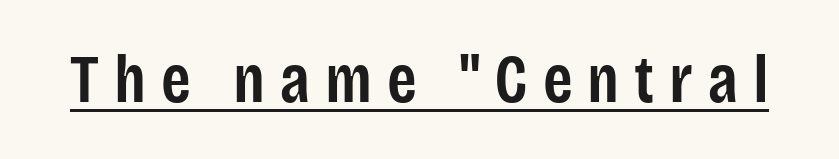
The image shows 68 px semibold, condensed sans-serif type, upright; set unusually wide letter spacing (+0.22 em), underlined; low stroke contrast and a large x-height.
